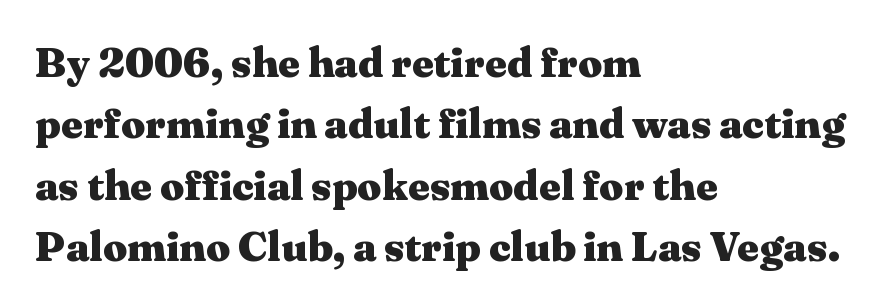
Q: Is the text bold? A: Yes.
Q: Is the text italic (slanted)? A: No, it is upright.
Q: Is the typeface a serif or a sans-serif typeface? A: Serif.
Q: Is the text underlined? A: No.
Q: How is the paragraph aligned? A: Left-aligned.
Q: Is the spacing between letters normal or unusually wide? A: Normal.
Q: Is the spacing between lines tight, normal or loose? A: Normal.
Q: Width (condensed, normal, or wide)? A: Wide.
Q: Stroke contrast? A: Medium.
Q: x-height? A: Medium.
Q: Monospaced? A: No.
